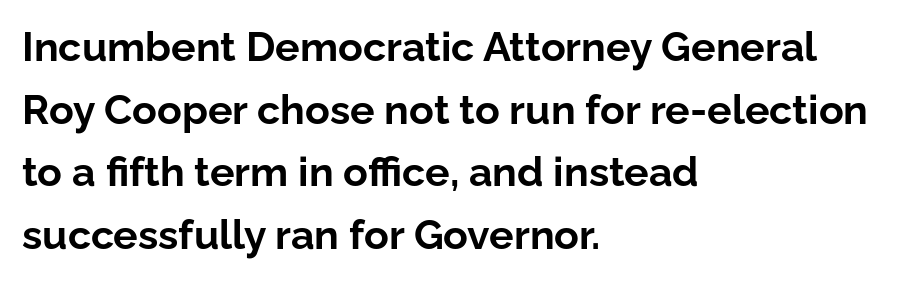
{"serif": "no", "italic": "no", "bold": "yes", "weight": "bold", "width": "normal", "stroke_contrast": "low", "x_height": "medium", "monospaced": "no", "underline": "no", "align": "left", "line_spacing": "normal", "line_spacing_ratio": 1.53, "letter_spacing": "normal", "letter_spacing_em": 0.0, "glyph_px": 41}
